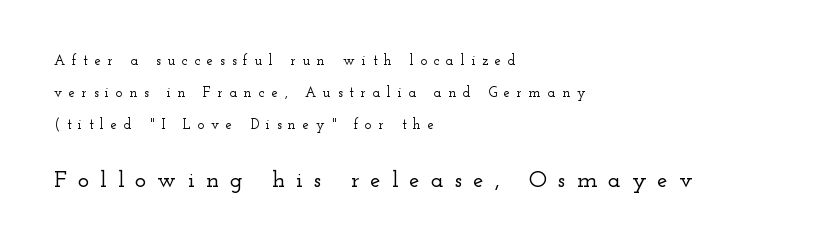
{"italic": "no", "underline": "no", "align": "left", "line_spacing": "loose", "line_spacing_ratio": 2.3, "letter_spacing": "wide", "letter_spacing_em": 0.49, "larger_block": "second", "size_ratio": 1.64, "glyph_px": 23}
